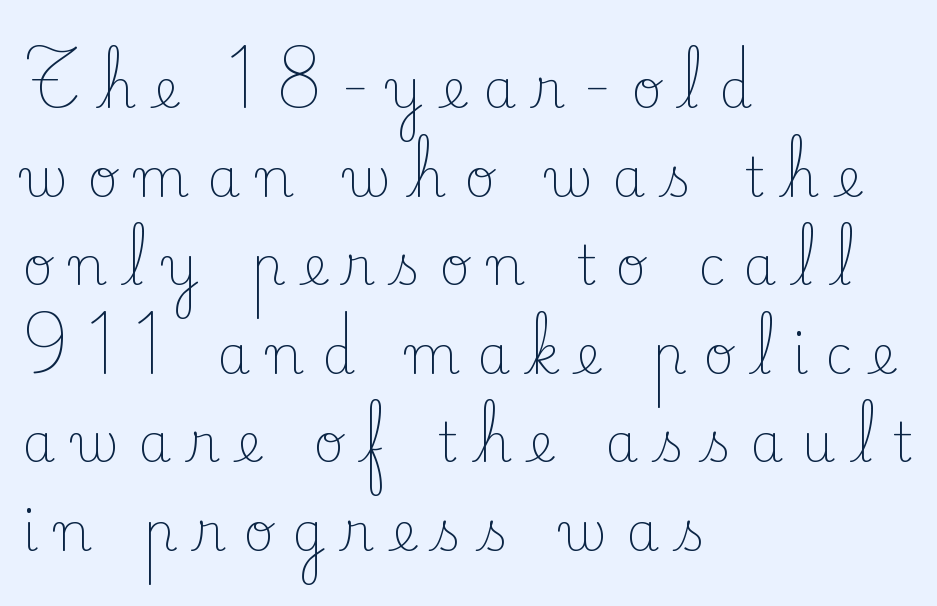
{"serif": "yes", "italic": "no", "bold": "no", "weight": "light", "width": "normal", "stroke_contrast": "low", "x_height": "small", "monospaced": "no", "underline": "no", "align": "left", "line_spacing": "normal", "line_spacing_ratio": 1.67, "letter_spacing": "wide", "letter_spacing_em": 0.34, "glyph_px": 53}
